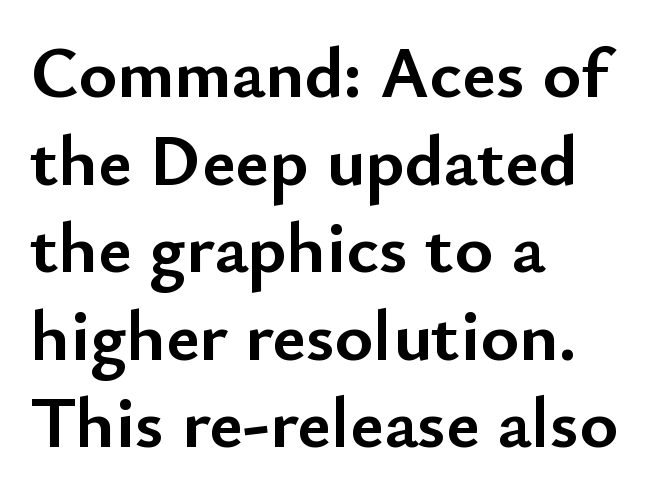
The lettering stays uniformly vertical, giving the passage a roman look. Each letter keeps its own natural width here, so spacing adapts to shape. This sample uses plain, unmodified letter spacing. The glyphs in this specimen are sans serif.
